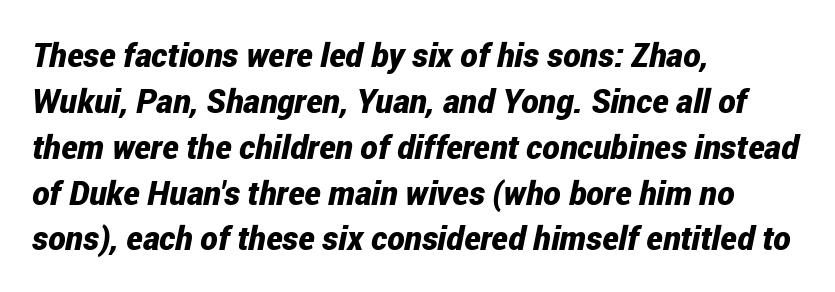
Q: Is the text bold? A: Yes.
Q: Is the text italic (slanted)? A: Yes, it leans right by about 12 degrees.
Q: Is the text underlined? A: No.
Q: How is the paragraph aligned? A: Left-aligned.
Q: Is the spacing between letters normal or unusually wide? A: Normal.
Q: Is the spacing between lines tight, normal or loose? A: Normal.
Q: Width (condensed, normal, or wide)? A: Condensed.
Q: Stroke contrast? A: Low.
Q: x-height? A: Medium.
Q: Monospaced? A: No.
